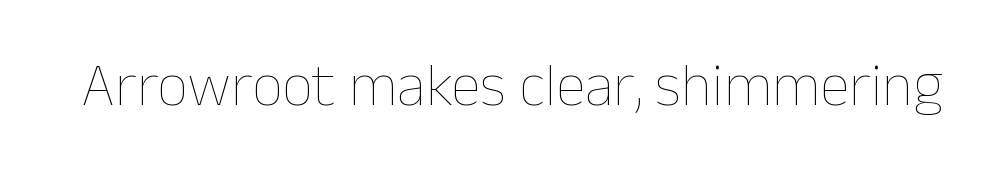
Q: Is the text bold? A: No.
Q: Is the text italic (slanted)? A: No, it is upright.
Q: Is the text underlined? A: No.
Q: Is the spacing between letters normal or unusually wide? A: Normal.
Q: Width (condensed, normal, or wide)? A: Normal.
Q: Stroke contrast? A: Low.
Q: x-height? A: Medium.
Q: Monospaced? A: No.
